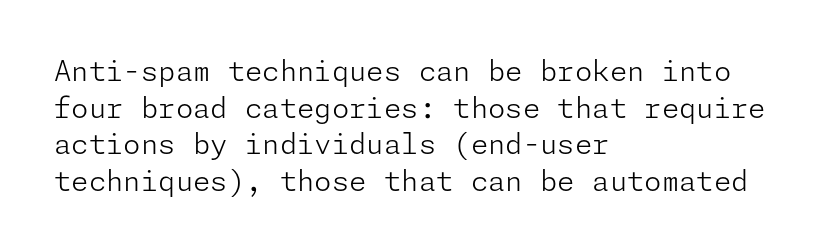
{"serif": "no", "italic": "no", "bold": "no", "weight": "light", "width": "normal", "stroke_contrast": "low", "x_height": "medium", "underline": "no", "align": "left", "line_spacing": "normal", "line_spacing_ratio": 1.31, "letter_spacing": "normal", "letter_spacing_em": 0.0, "glyph_px": 28}
